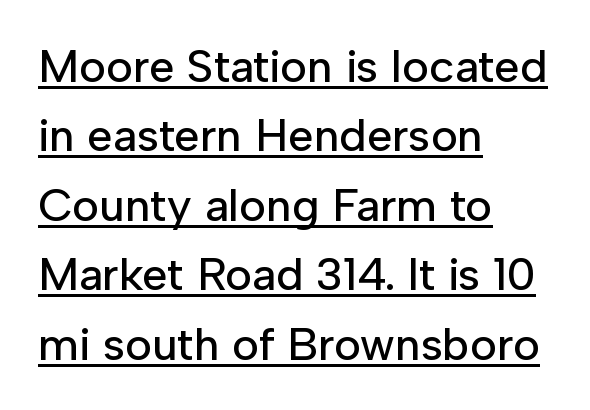
The image shows 46 px sans-serif type, upright; set left-aligned, normal line spacing (1.51x), normal letter spacing, underlined; low stroke contrast and a medium x-height.
